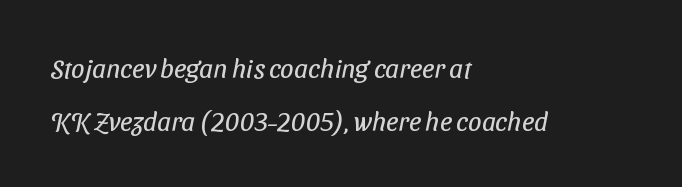
{"bold": "no", "underline": "no", "align": "left", "line_spacing": "loose", "line_spacing_ratio": 1.98, "letter_spacing": "normal", "letter_spacing_em": 0.0, "glyph_px": 27}
